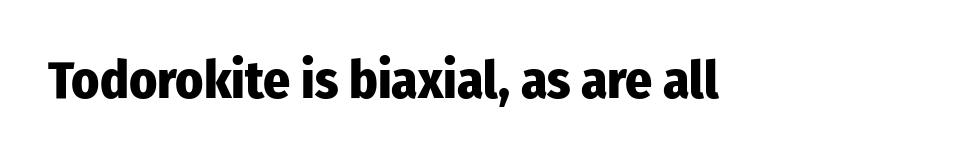
Q: Is the text bold? A: Yes.
Q: Is the text italic (slanted)? A: No, it is upright.
Q: Is the typeface a serif or a sans-serif typeface? A: Sans-serif.
Q: Is the text underlined? A: No.
Q: Is the spacing between letters normal or unusually wide? A: Normal.
Q: Width (condensed, normal, or wide)? A: Condensed.
Q: Stroke contrast? A: Low.
Q: x-height? A: Medium.
Q: Monospaced? A: No.
